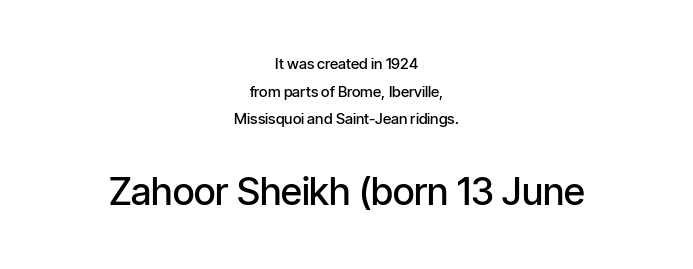
Q: Is the text bold? A: Semi-bold.
Q: Is the text italic (slanted)? A: No, it is upright.
Q: Is the typeface a serif or a sans-serif typeface? A: Sans-serif.
Q: Is the text underlined? A: No.
Q: How is the paragraph aligned? A: Centered.
Q: Is the spacing between letters normal or unusually wide? A: Normal.
Q: Which block of text is set in a larger size, the first (top) or the second (bottom)? A: The second (bottom) one.
Q: Width (condensed, normal, or wide)? A: Condensed.
Q: Stroke contrast? A: Low.
Q: x-height? A: Medium.
Q: Monospaced? A: No.
